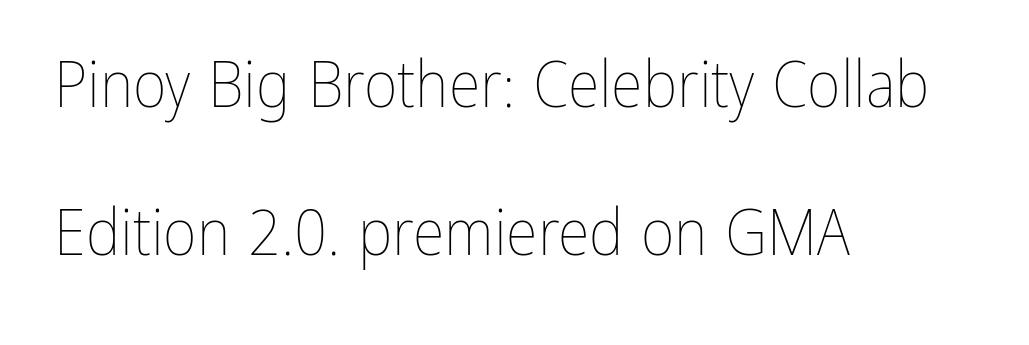
The image shows 65 px thin, condensed type, upright; set left-aligned, loose line spacing (2.27x), normal letter spacing, not underlined; low stroke contrast and a medium x-height.
